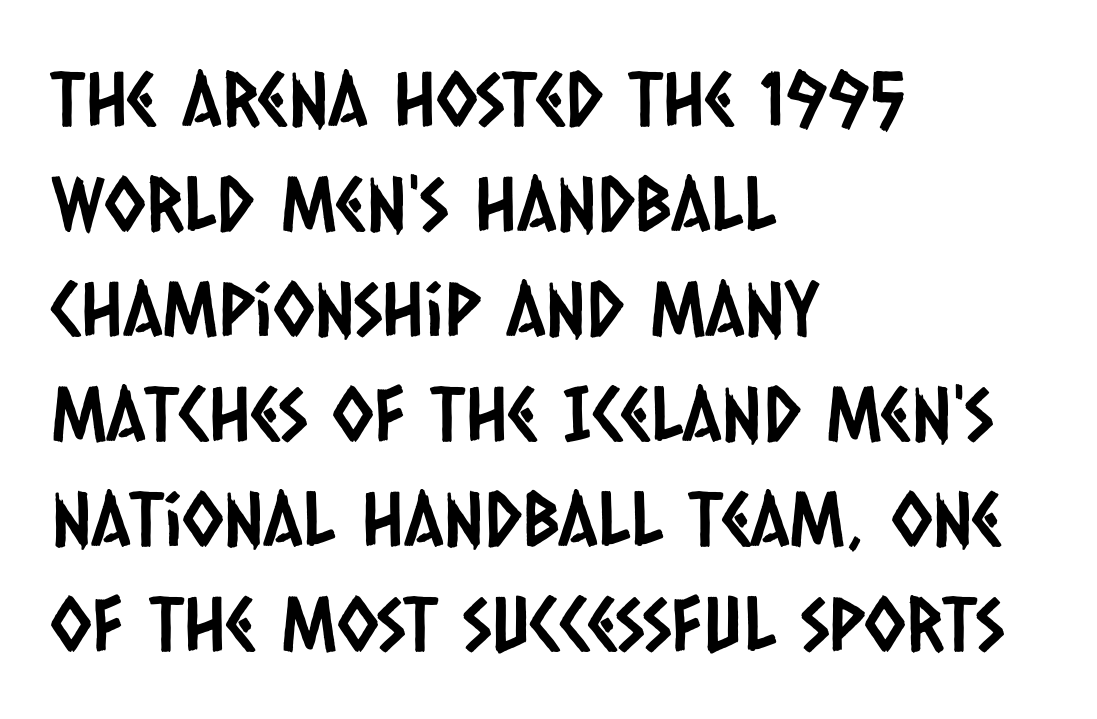
Q: Is the typeface a serif or a sans-serif typeface? A: Sans-serif.
Q: Is the text underlined? A: No.
Q: How is the paragraph aligned? A: Left-aligned.
Q: Is the spacing between letters normal or unusually wide? A: Normal.
Q: Is the spacing between lines tight, normal or loose? A: Normal.
Q: Width (condensed, normal, or wide)? A: Condensed.
Q: Stroke contrast? A: Low.
Q: x-height? A: Large.
Q: Monospaced? A: No.
